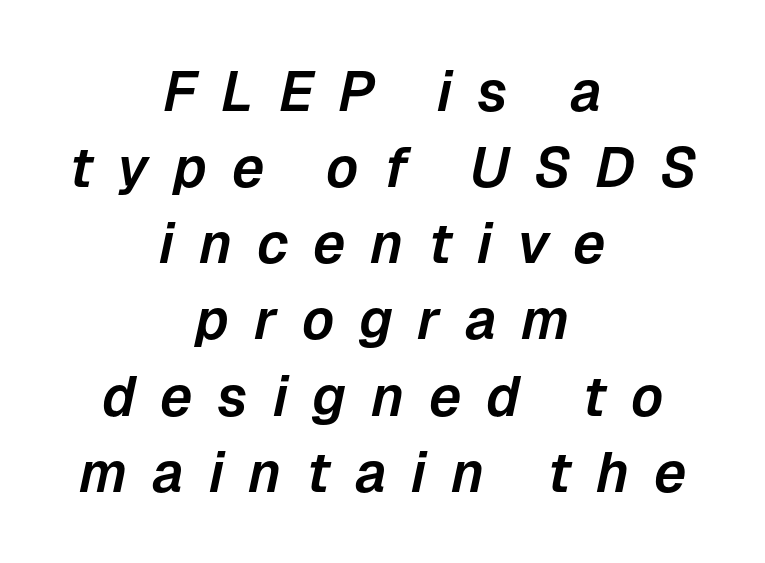
Q: Is the text italic (slanted)? A: Yes, it leans right by about 12 degrees.
Q: Is the text underlined? A: No.
Q: How is the paragraph aligned? A: Centered.
Q: Is the spacing between letters normal or unusually wide? A: Unusually wide.
Q: Is the spacing between lines tight, normal or loose? A: Normal.
Q: Width (condensed, normal, or wide)? A: Normal.
Q: Stroke contrast? A: Low.
Q: x-height? A: Medium.
Q: Monospaced? A: No.
